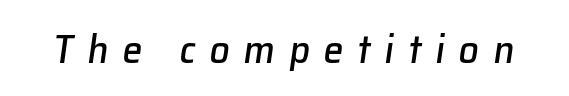
{"italic": "yes", "lean": "right", "slant_degrees": 8, "width": "normal", "stroke_contrast": "low", "x_height": "medium", "monospaced": "no", "underline": "no", "letter_spacing": "wide", "letter_spacing_em": 0.35, "glyph_px": 40}
